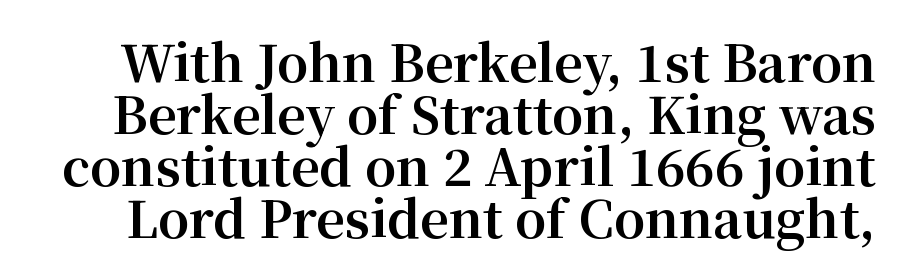
The image shows 50 px bold serif type, upright; set tight line spacing (1.04x), normal letter spacing, not underlined; medium stroke contrast and a medium x-height.
